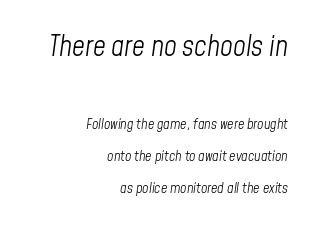
The image shows 28 px light, condensed type, italic (leaning right); set right-aligned, loose line spacing (2.3x), normal letter spacing, not underlined; the first (top) block is 2.0x larger; low stroke contrast and a medium x-height.
